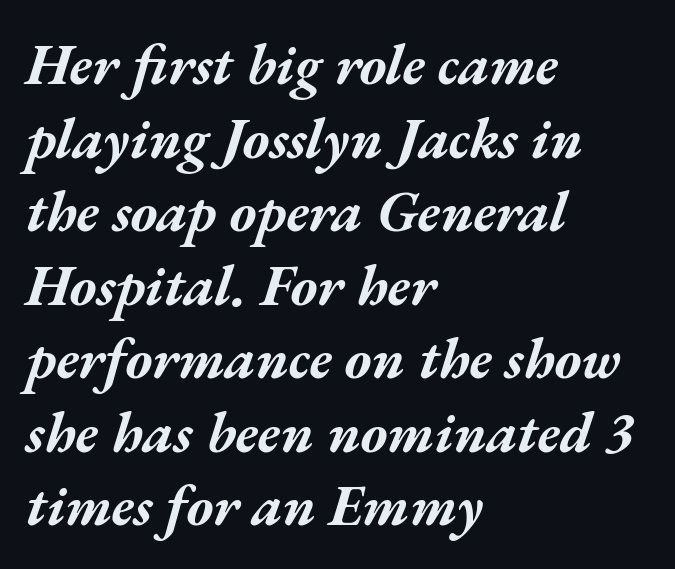
Q: Is the text bold? A: Yes.
Q: Is the text italic (slanted)? A: Yes, it leans right by about 17 degrees.
Q: Is the text underlined? A: No.
Q: How is the paragraph aligned? A: Left-aligned.
Q: Is the spacing between letters normal or unusually wide? A: Normal.
Q: Is the spacing between lines tight, normal or loose? A: Normal.
Q: Width (condensed, normal, or wide)? A: Wide.
Q: Stroke contrast? A: Medium.
Q: x-height? A: Medium.
Q: Monospaced? A: No.
